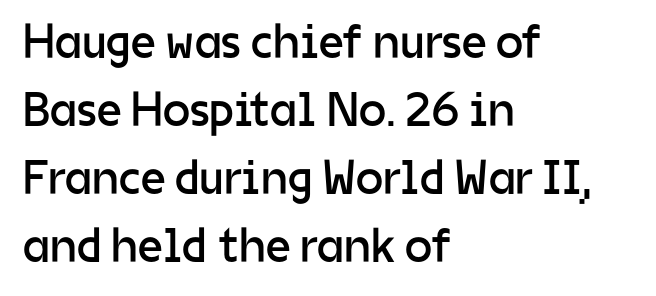
Line starts are locked; line ends wander. Words float on clear page, feet unadorned. Stroke thickness stays within the range of a standard reading face or lighter. Do the characters align in a grid? No, the font is proportional. The rendering uses a moderate line-height, typical for paragraphs.
